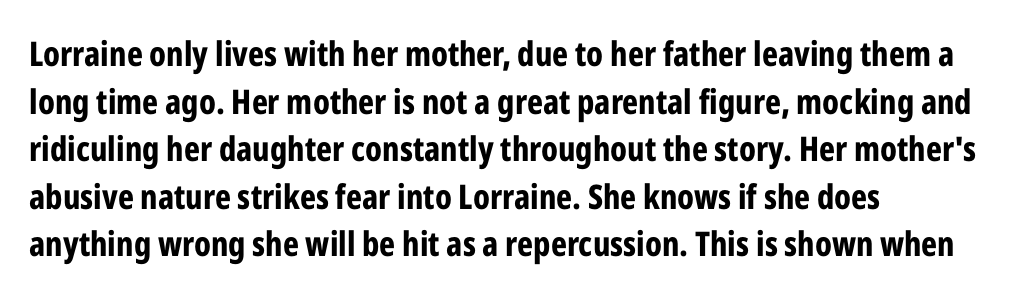
The image shows 34 px bold, condensed sans-serif type, upright; set left-aligned, normal line spacing (1.4x), normal letter spacing, not underlined; low stroke contrast and a medium x-height.
